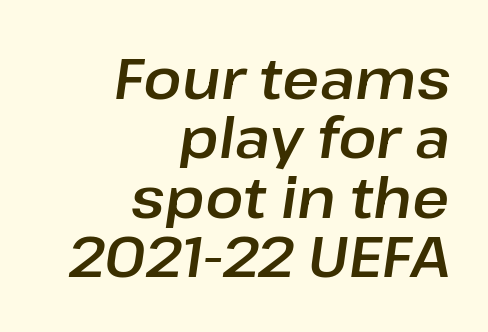
The image shows 57 px text type, italic (leaning right); set right-aligned, tight line spacing (1.04x), normal letter spacing, not underlined; low stroke contrast and a medium x-height.
